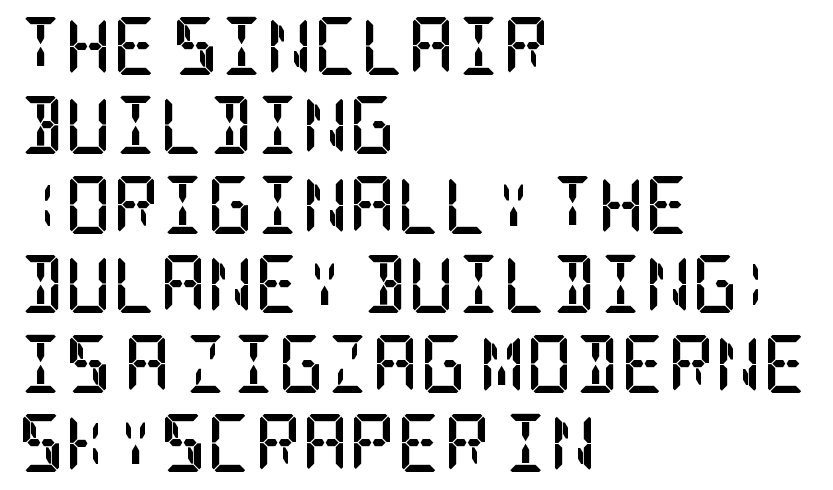
A typesetter would label this face a serif. In terms of letterspacing, this is plain default setting. A normal amount of white space separates one row of letters from the next. These words are printed bold, with thick strokes throughout.
